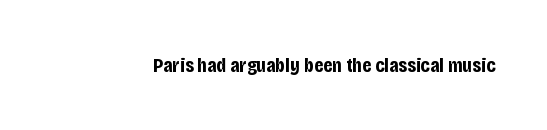
{"italic": "no", "bold": "yes", "underline": "no", "letter_spacing": "normal", "letter_spacing_em": 0.0, "glyph_px": 21}
